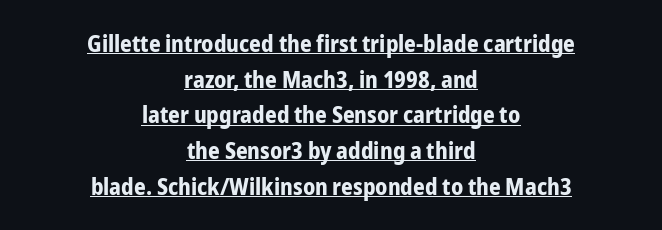
Q: Is the text bold? A: Yes.
Q: Is the text italic (slanted)? A: No, it is upright.
Q: Is the text underlined? A: Yes.
Q: How is the paragraph aligned? A: Centered.
Q: Is the spacing between letters normal or unusually wide? A: Normal.
Q: Is the spacing between lines tight, normal or loose? A: Normal.
